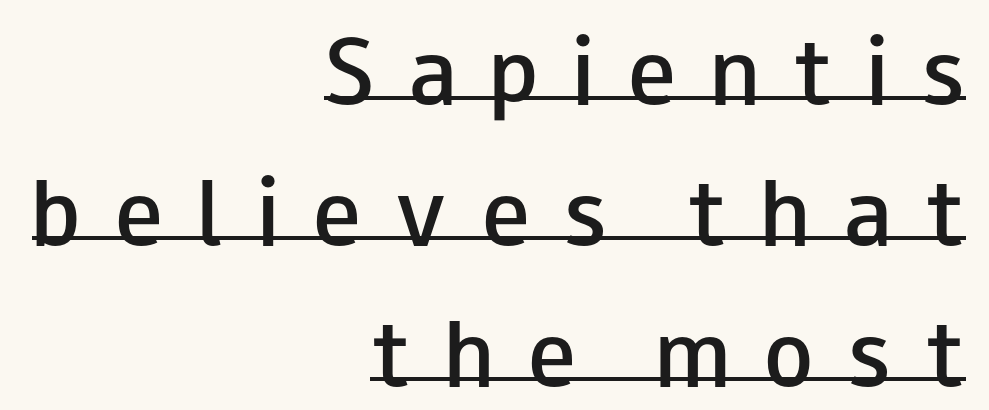
The image shows 80 px semibold, wide sans-serif type, upright; set right-aligned, line spacing 1.76x, unusually wide letter spacing (+0.43 em), underlined; low stroke contrast and a small x-height.
